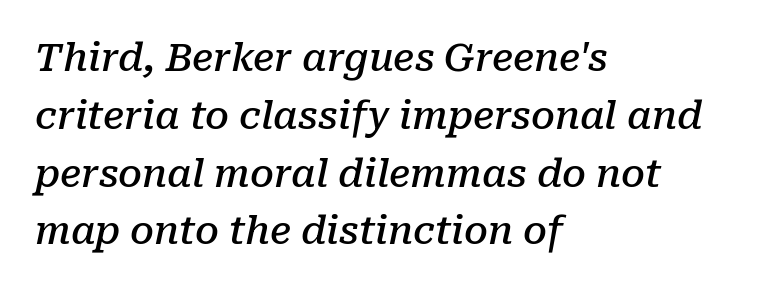
Letters rest on an invisible, unmarked baseline. These lines stack with their left ends in a neat column. Tracking value appears to be zero — textbook default spacing. The passage shown is typed in a proportional face where columns would drift. The block of text has a typical density, with ordinary space between rows. Classification — serif.
